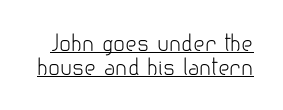
{"italic": "no", "bold": "no", "underline": "yes", "line_spacing": "tight", "line_spacing_ratio": 1.09, "letter_spacing": "normal", "letter_spacing_em": 0.0, "glyph_px": 22}
